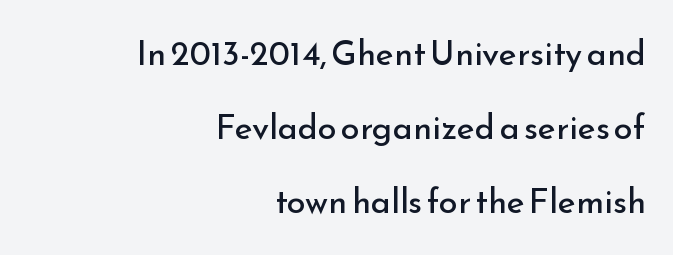
Lines of text with bare space underneath. Short and long lines alike share a common ending point at right. No italicization has been applied; the sample stays upright. The letters sit at their default tracking, neither squeezed nor spread.
